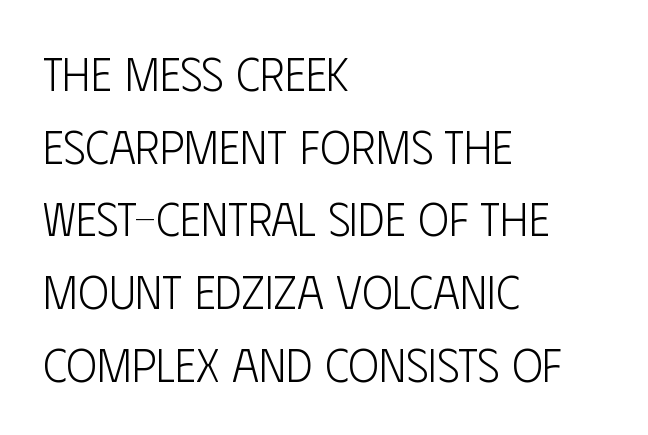
{"serif": "no", "italic": "no", "bold": "no", "weight": "light", "width": "condensed", "stroke_contrast": "low", "x_height": "large", "monospaced": "no", "underline": "no", "align": "left", "line_spacing": "normal", "line_spacing_ratio": 1.58, "letter_spacing": "normal", "letter_spacing_em": 0.0, "glyph_px": 46}
